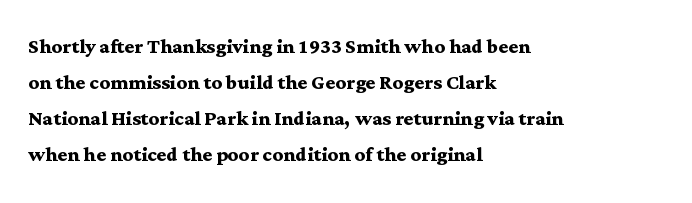
Clear beneath every line of the passage. The typography opts for an upright posture over an oblique one. Evenly set lines give the paragraph a standard silhouette. Standard letterfit; no display-style spreading of the glyphs. The compositor pushed each line to the left boundary.
